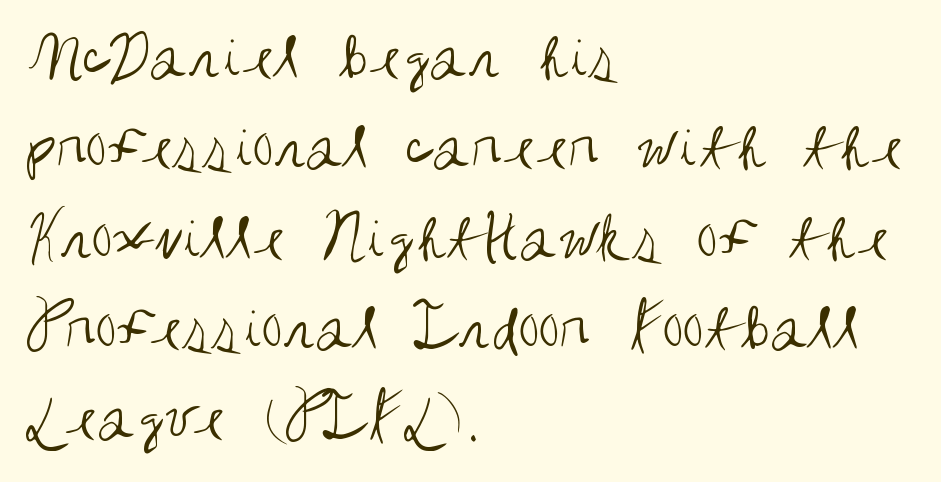
Q: Is the text bold? A: No.
Q: Is the typeface a serif or a sans-serif typeface? A: Sans-serif.
Q: Is the text underlined? A: No.
Q: How is the paragraph aligned? A: Left-aligned.
Q: Is the spacing between letters normal or unusually wide? A: Normal.
Q: Is the spacing between lines tight, normal or loose? A: Normal.
Q: Width (condensed, normal, or wide)? A: Condensed.
Q: Stroke contrast? A: Medium.
Q: x-height? A: Large.
Q: Monospaced? A: No.
